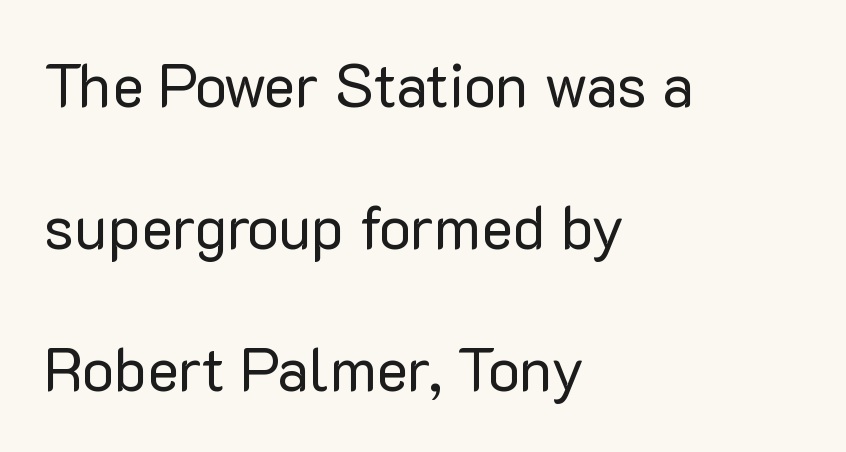
Q: Is the text bold? A: No.
Q: Is the text italic (slanted)? A: No, it is upright.
Q: Is the typeface a serif or a sans-serif typeface? A: Sans-serif.
Q: Is the text underlined? A: No.
Q: How is the paragraph aligned? A: Left-aligned.
Q: Is the spacing between letters normal or unusually wide? A: Normal.
Q: Is the spacing between lines tight, normal or loose? A: Loose.
Q: Width (condensed, normal, or wide)? A: Normal.
Q: Stroke contrast? A: Low.
Q: x-height? A: Medium.
Q: Monospaced? A: No.
